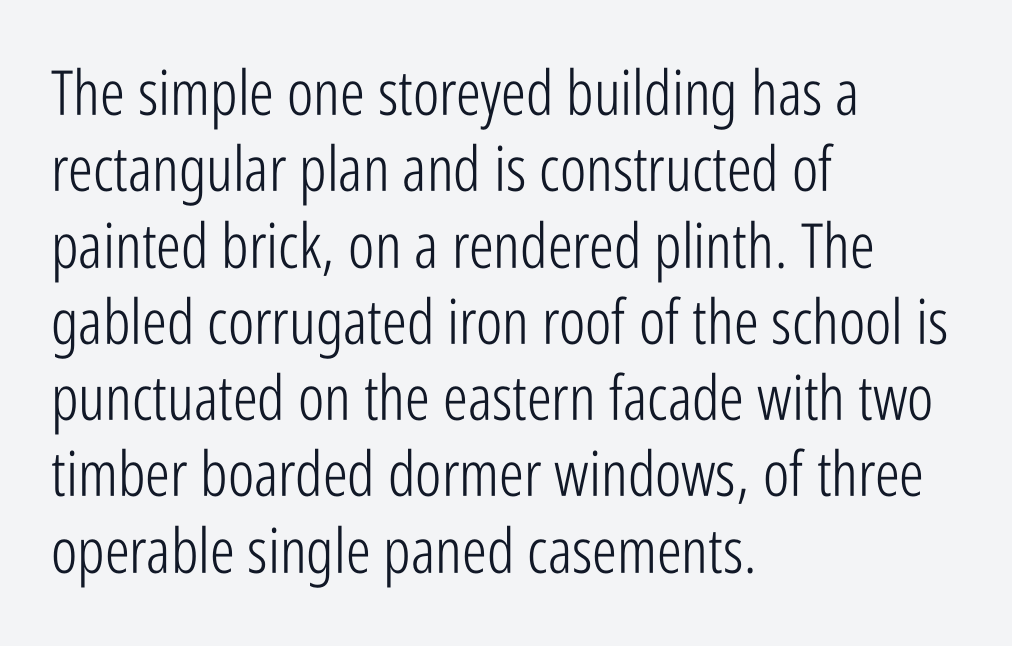
The image shows 62 px light, condensed sans-serif type, upright; set left-aligned, line spacing 1.23x, normal letter spacing, not underlined; low stroke contrast and a medium x-height.
